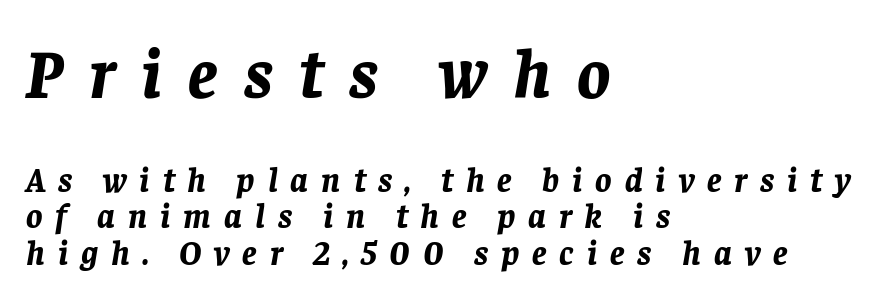
The image shows 69 px bold type, italic (leaning right); set left-aligned, tight line spacing (1.08x), unusually wide letter spacing (+0.38 em), not underlined; the first (top) block is 2.03x larger; low stroke contrast and a large x-height.
